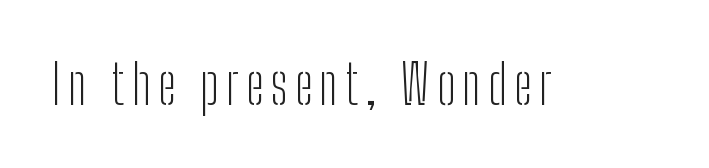
Q: Is the text bold? A: No.
Q: Is the text italic (slanted)? A: No, it is upright.
Q: Is the typeface a serif or a sans-serif typeface? A: Sans-serif.
Q: Is the text underlined? A: No.
Q: Width (condensed, normal, or wide)? A: Condensed.
Q: Stroke contrast? A: Low.
Q: x-height? A: Medium.
Q: Monospaced? A: No.
